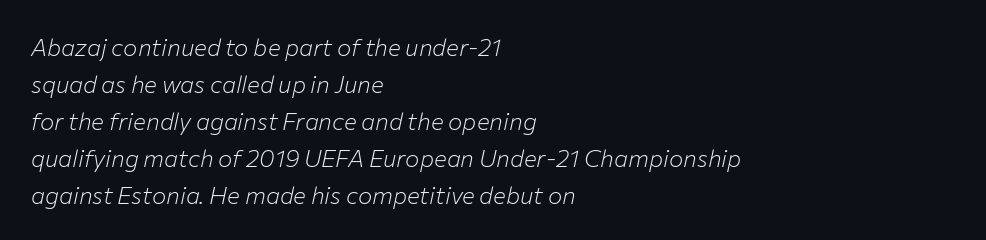
Q: Is the text bold? A: No.
Q: Is the text italic (slanted)? A: Yes, it leans right by about 12 degrees.
Q: Is the text underlined? A: No.
Q: How is the paragraph aligned? A: Left-aligned.
Q: Is the spacing between letters normal or unusually wide? A: Normal.
Q: Is the spacing between lines tight, normal or loose? A: Normal.
